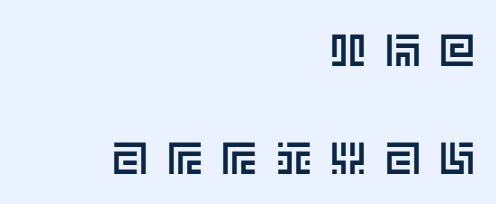
The image shows 45 px text type, upright; set right-aligned, loose line spacing (2.4x), unusually wide letter spacing (+0.41 em), not underlined; a large x-height.
